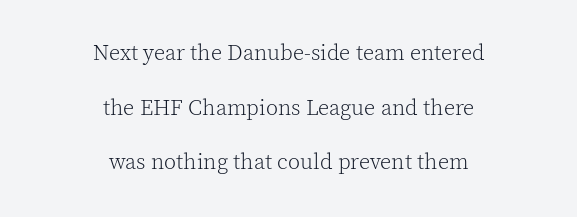
{"italic": "no", "bold": "no", "underline": "no", "align": "center", "line_spacing": "loose", "line_spacing_ratio": 2.48, "letter_spacing": "normal", "letter_spacing_em": 0.0, "glyph_px": 22}
